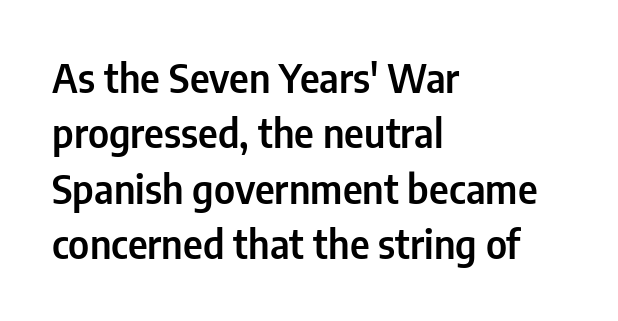
{"serif": "no", "italic": "no", "width": "condensed", "stroke_contrast": "low", "x_height": "medium", "monospaced": "no", "underline": "no", "align": "left", "line_spacing": "normal", "line_spacing_ratio": 1.42, "letter_spacing": "normal", "letter_spacing_em": 0.0, "glyph_px": 39}
